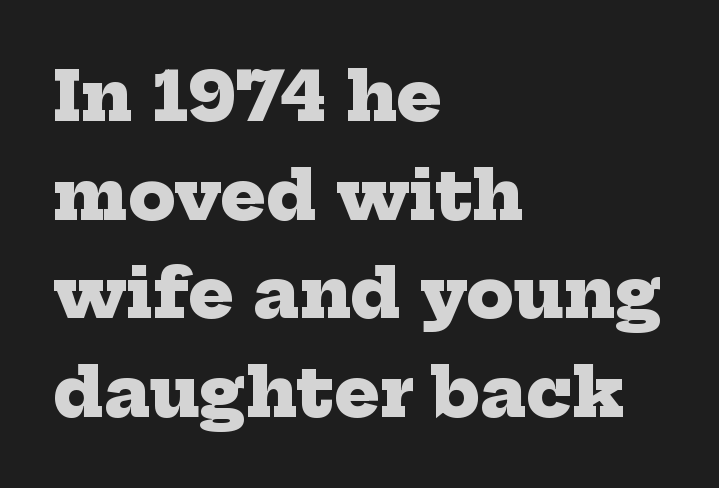
{"serif": "yes", "bold": "yes", "weight": "heavy", "width": "normal", "stroke_contrast": "low", "x_height": "medium", "monospaced": "no", "underline": "no", "align": "left", "line_spacing": "normal", "line_spacing_ratio": 1.45, "letter_spacing": "normal", "letter_spacing_em": 0.0, "glyph_px": 68}
